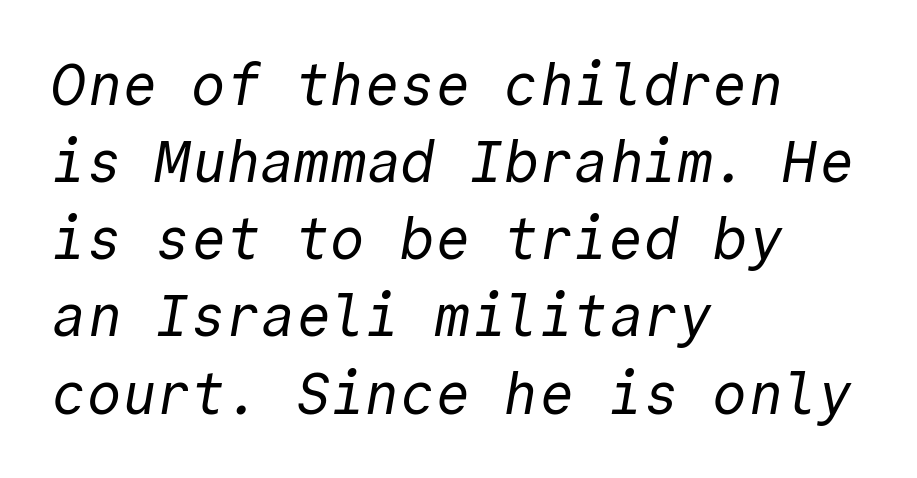
The image shows 58 px regular-weight sans-serif type, monospaced; set left-aligned, normal line spacing (1.33x), normal letter spacing, not underlined; a medium x-height.
